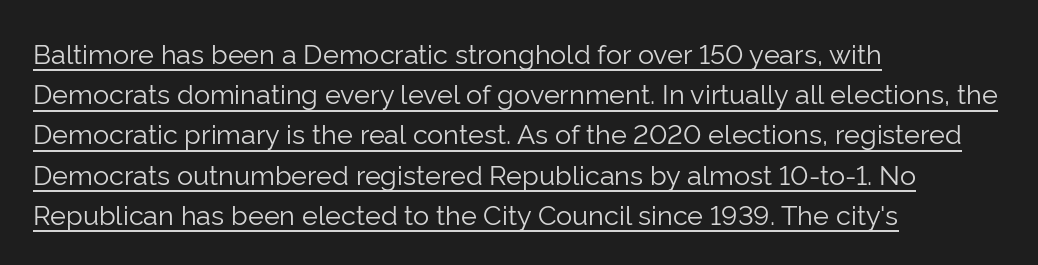
The image shows 27 px text type, upright; set left-aligned, normal line spacing (1.49x), normal letter spacing, underlined.
